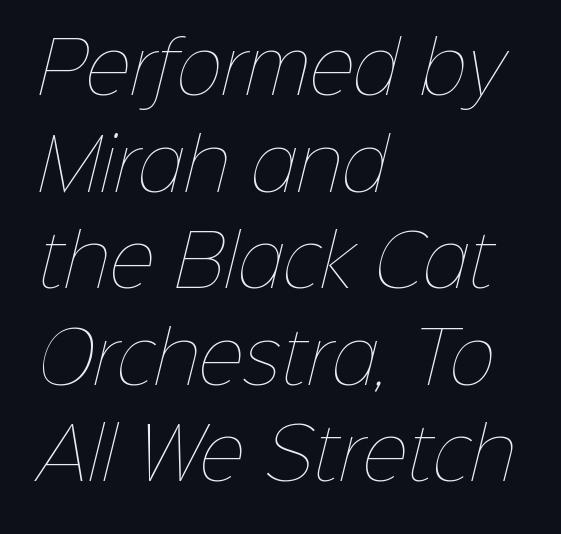
Q: Is the text bold? A: No.
Q: Is the text underlined? A: No.
Q: How is the paragraph aligned? A: Left-aligned.
Q: Is the spacing between letters normal or unusually wide? A: Normal.
Q: Is the spacing between lines tight, normal or loose? A: Normal.
Q: Width (condensed, normal, or wide)? A: Normal.
Q: Stroke contrast? A: Low.
Q: x-height? A: Medium.
Q: Monospaced? A: No.
